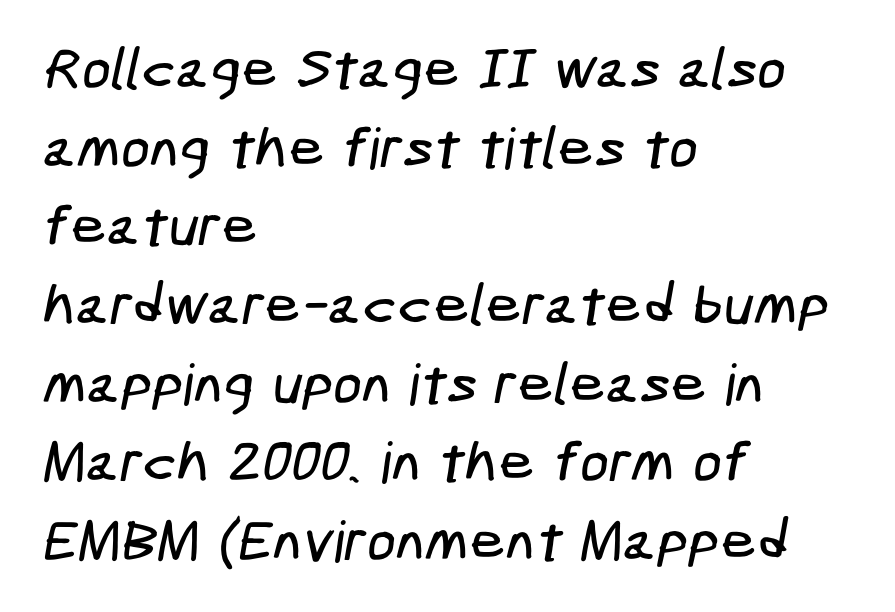
The image shows 57 px condensed sans-serif type; set left-aligned, normal line spacing (1.38x), normal letter spacing, not underlined; low stroke contrast and a medium x-height.
